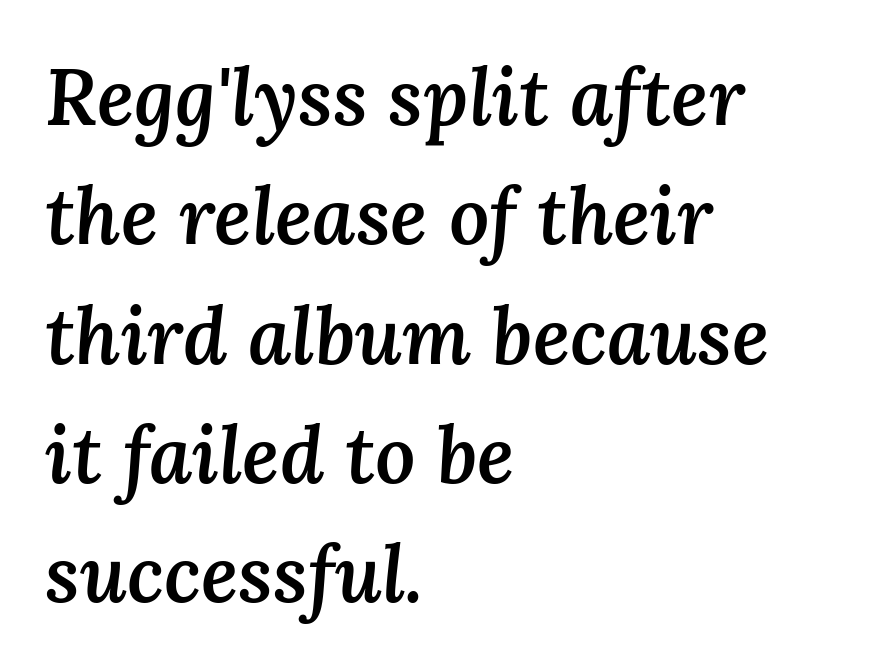
Q: Is the text bold? A: Semi-bold.
Q: Is the text italic (slanted)? A: Yes, it leans right by about 3 degrees.
Q: Is the text underlined? A: No.
Q: How is the paragraph aligned? A: Left-aligned.
Q: Is the spacing between letters normal or unusually wide? A: Normal.
Q: Is the spacing between lines tight, normal or loose? A: Normal.
Q: Width (condensed, normal, or wide)? A: Normal.
Q: Stroke contrast? A: Medium.
Q: x-height? A: Medium.
Q: Monospaced? A: No.
